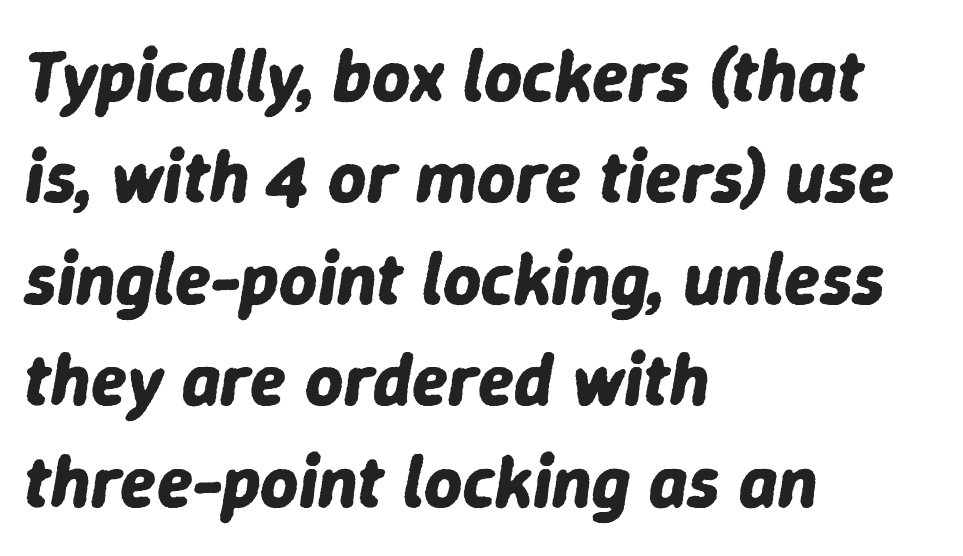
The image shows 74 px bold type, italic (leaning right); set left-aligned, normal line spacing (1.37x), normal letter spacing, not underlined; low stroke contrast and a medium x-height.
